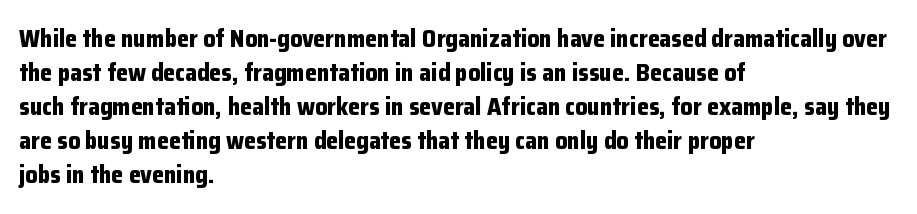
The passage shown stacks its lines at a standard gap. These lines keep a tight, regular rhythm from letter to letter. Descenders hang freely into open space. The sample has been set heavy, in full bold. Leftover space on each line is placed entirely after the last word. Nope, not italic — everything's standing straight.
